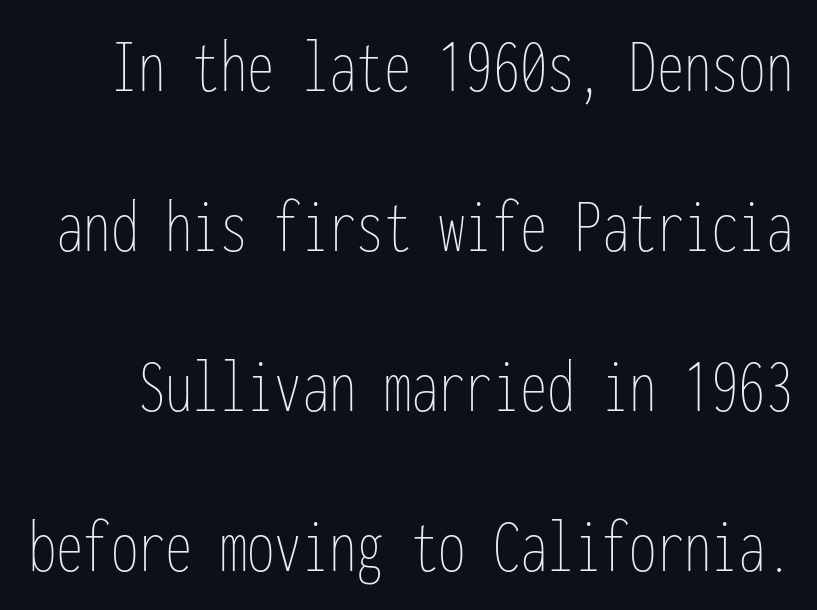
Interline gaps are noticeably wide in this sample. The passage shown is not bold in any degree. The face used here is rendered with its standard letterfit. This rendering features lettering with no underline. The axis of the letterforms is exactly vertical. Each letter, wide or thin by design, is forced into the same width here.
